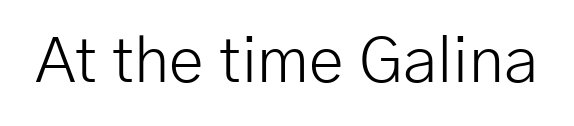
The image shows 63 px light sans-serif type, upright; set normal letter spacing, not underlined; low stroke contrast and a medium x-height.
